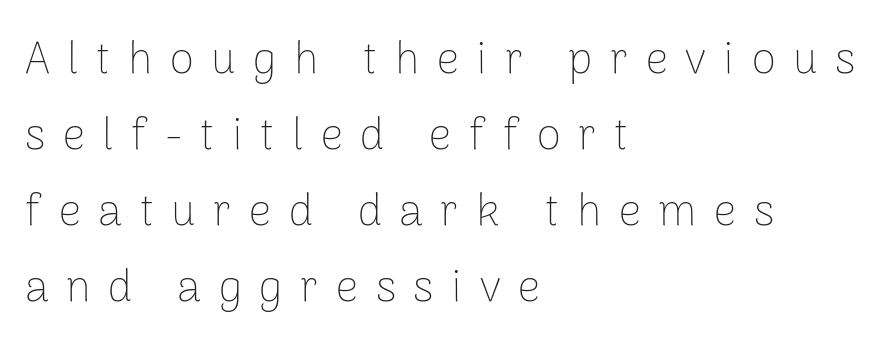
When letters stand straight like this, we call the style roman or upright. Quick note: underline off. The horizontal fit of the characters is loose and conspicuously gappy. The weight tops out at a normal text grade. Note the varied advance widths — an 'i' is clearly narrower than an 'm'. The rendering shows plain stroke endings on the letterforms — a sans-serif design.
